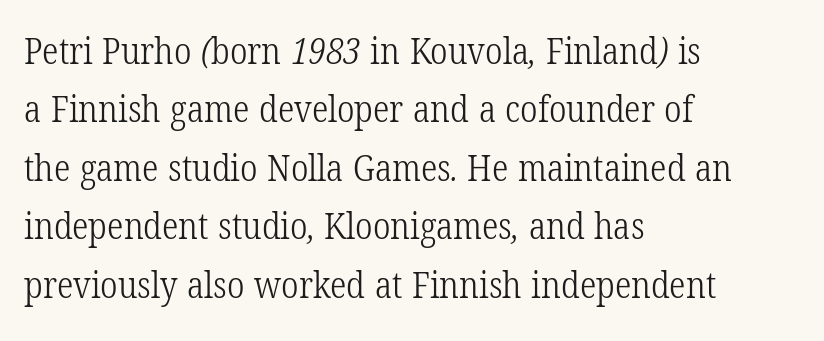
The image shows 37 px light, condensed serif type; set left-aligned, normal line spacing (1.58x), normal letter spacing, not underlined; low stroke contrast and a medium x-height.
